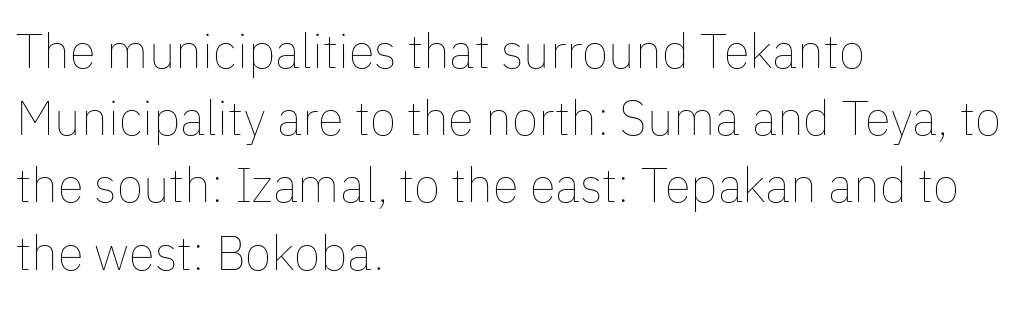
The image shows 48 px thin type, upright; set left-aligned, normal line spacing (1.4x), normal letter spacing, not underlined; low stroke contrast and a medium x-height.
